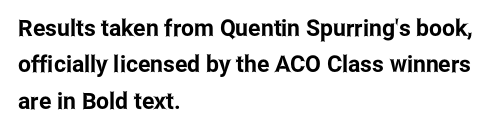
Style check: upright. Honestly, the letter spacing is just normal — you wouldn't notice it. Short and long lines alike share a common starting point at left. Any mark beneath the type? The region is blank. Interline gaps are of average width in this sample.
